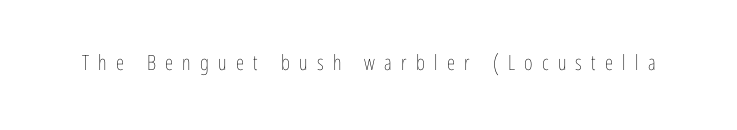
The image shows 21 px text type, upright; set unusually wide letter spacing (+0.44 em), not underlined.
